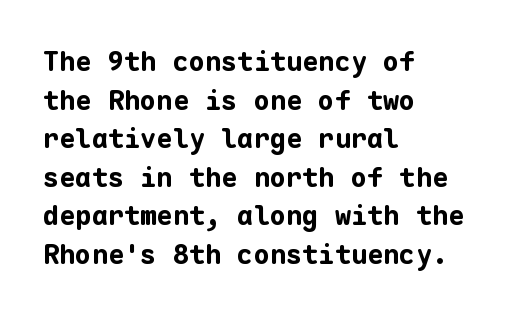
The glyphs are unaccompanied by any horizontal stroke below them. Alignment: flush left. Its strokes are broad and dark, the hallmark of bold type. Designer's note — italics off, roman on.
